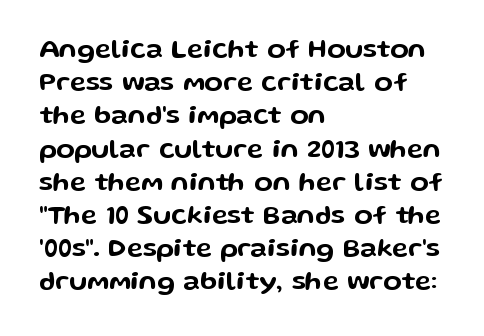
{"italic": "no", "underline": "no", "align": "left", "line_spacing_ratio": 1.23, "letter_spacing": "normal", "letter_spacing_em": 0.0, "glyph_px": 27}
